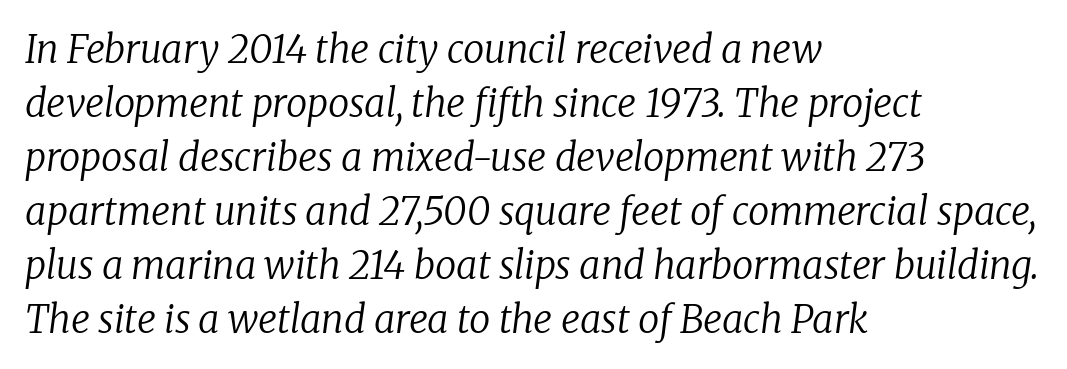
Q: Is the text bold? A: No.
Q: Is the text italic (slanted)? A: Yes, it leans right by about 8 degrees.
Q: Is the typeface a serif or a sans-serif typeface? A: Serif.
Q: Is the text underlined? A: No.
Q: How is the paragraph aligned? A: Left-aligned.
Q: Is the spacing between letters normal or unusually wide? A: Normal.
Q: Is the spacing between lines tight, normal or loose? A: Normal.
Q: Width (condensed, normal, or wide)? A: Normal.
Q: Stroke contrast? A: Low.
Q: x-height? A: Medium.
Q: Monospaced? A: No.
